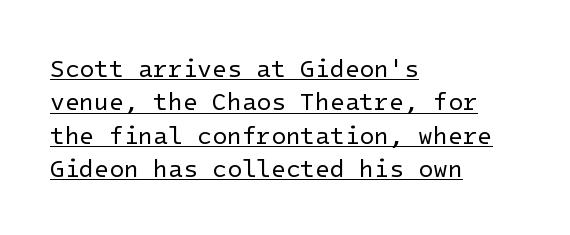
{"italic": "no", "bold": "no", "underline": "yes", "align": "left", "line_spacing": "normal", "line_spacing_ratio": 1.39, "letter_spacing": "normal", "letter_spacing_em": 0.0, "glyph_px": 24}
